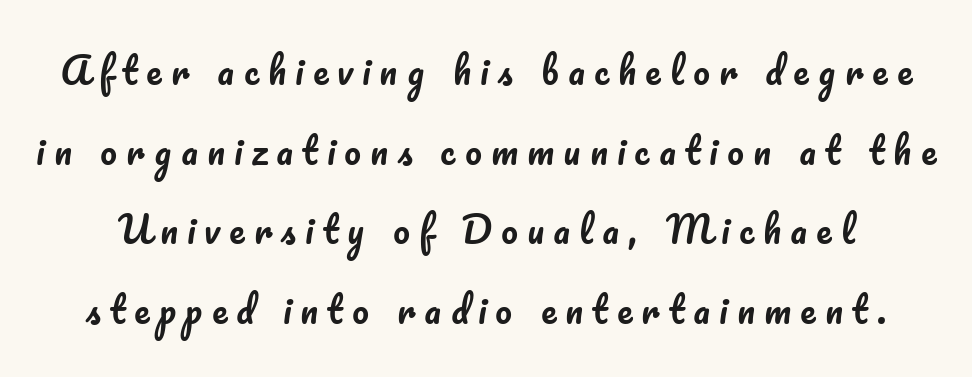
The image shows 37 px text type; set loose line spacing (2.15x), unusually wide letter spacing (+0.25 em), not underlined; low stroke contrast and a small x-height.
